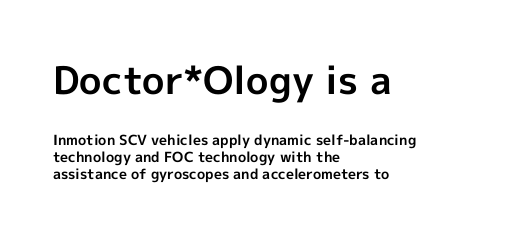
The image shows 38 px bold sans-serif type, upright; set left-aligned, line spacing 1.2x, normal letter spacing, not underlined; the first (top) block is 2.71x larger; a medium x-height.
